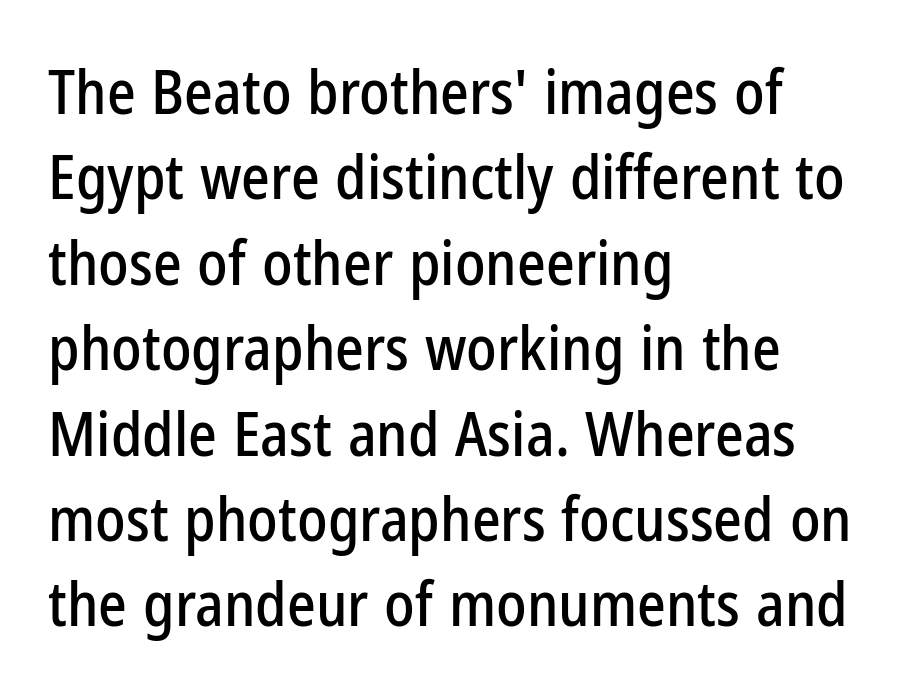
The image shows 61 px condensed sans-serif type, upright; set left-aligned, normal line spacing (1.4x), normal letter spacing, not underlined; low stroke contrast and a medium x-height.
